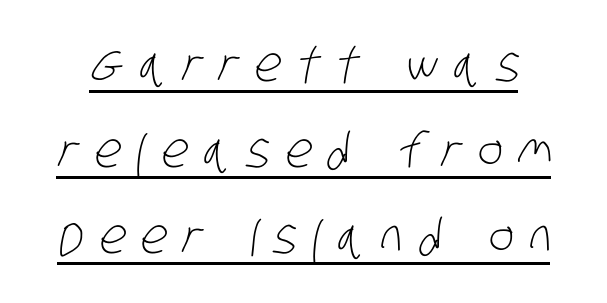
Q: Is the text bold? A: No.
Q: Is the typeface a serif or a sans-serif typeface? A: Sans-serif.
Q: Is the text underlined? A: Yes.
Q: Is the spacing between letters normal or unusually wide? A: Unusually wide.
Q: Width (condensed, normal, or wide)? A: Condensed.
Q: Stroke contrast? A: Low.
Q: x-height? A: Large.
Q: Monospaced? A: No.
